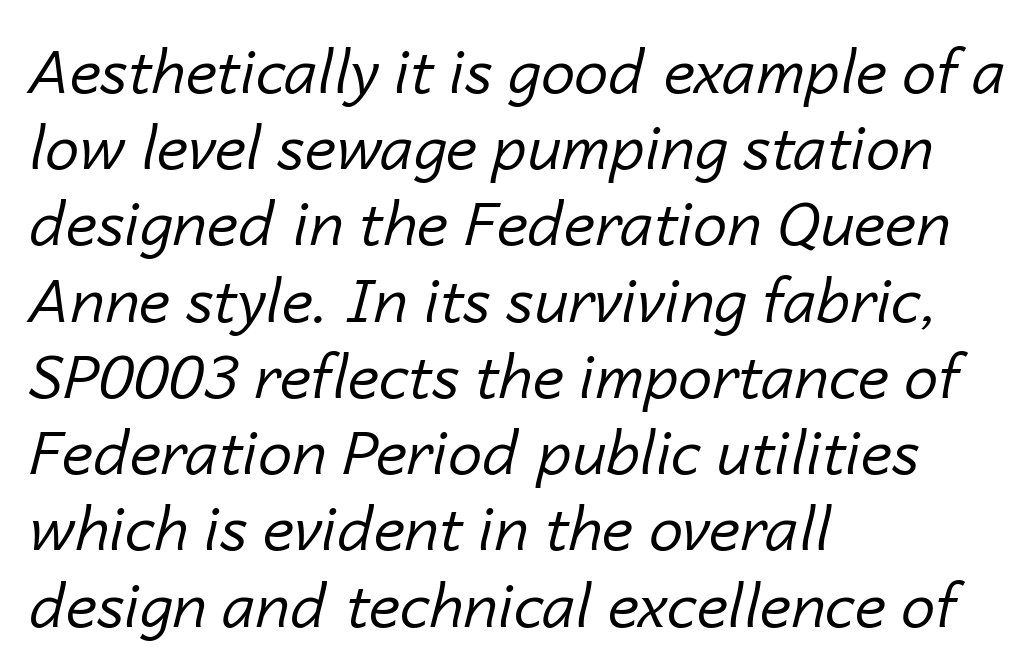
Q: Is the text bold? A: No.
Q: Is the text italic (slanted)? A: Yes, it leans right by about 14 degrees.
Q: Is the text underlined? A: No.
Q: How is the paragraph aligned? A: Left-aligned.
Q: Is the spacing between letters normal or unusually wide? A: Normal.
Q: Is the spacing between lines tight, normal or loose? A: Normal.
Q: Width (condensed, normal, or wide)? A: Normal.
Q: Stroke contrast? A: Low.
Q: x-height? A: Medium.
Q: Monospaced? A: No.
